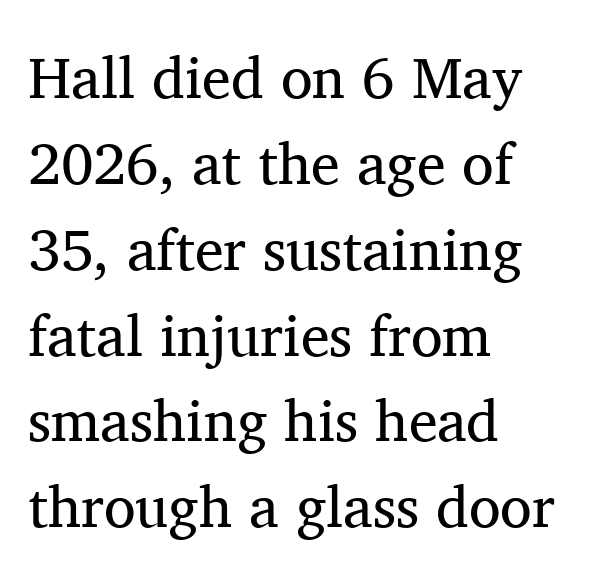
Letters have the restrained weight of plain body copy at most. The glyphs in this specimen are seriffed. There is no visible air inserted between adjacent glyphs. Characters remain perfectly vertical along every line. The string is rendered with underlining switched off.
